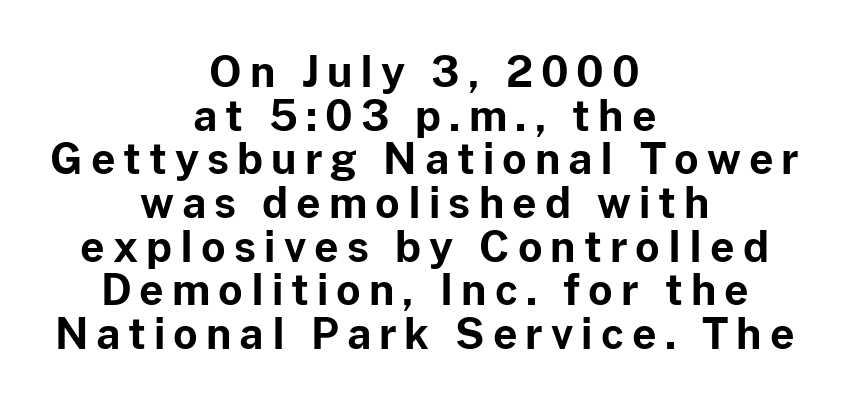
The image shows 42 px bold sans-serif type, upright; set centered, tight line spacing (1.04x), not underlined; low stroke contrast and a medium x-height.
